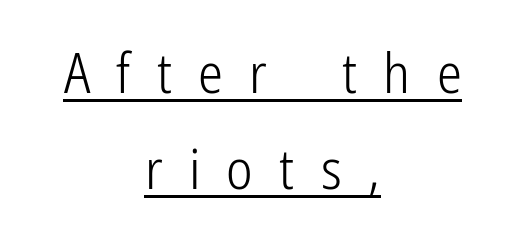
Q: Is the text bold? A: No.
Q: Is the text italic (slanted)? A: No, it is upright.
Q: Is the typeface a serif or a sans-serif typeface? A: Sans-serif.
Q: Is the text underlined? A: Yes.
Q: How is the paragraph aligned? A: Centered.
Q: Is the spacing between letters normal or unusually wide? A: Unusually wide.
Q: Width (condensed, normal, or wide)? A: Condensed.
Q: Stroke contrast? A: Low.
Q: x-height? A: Medium.
Q: Monospaced? A: No.
